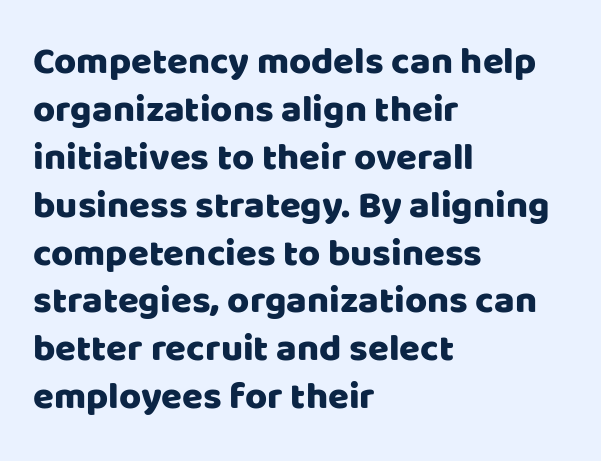
{"serif": "no", "italic": "no", "width": "normal", "stroke_contrast": "low", "x_height": "large", "monospaced": "no", "underline": "no", "align": "left", "line_spacing": "normal", "line_spacing_ratio": 1.26, "letter_spacing": "normal", "letter_spacing_em": 0.0, "glyph_px": 38}
